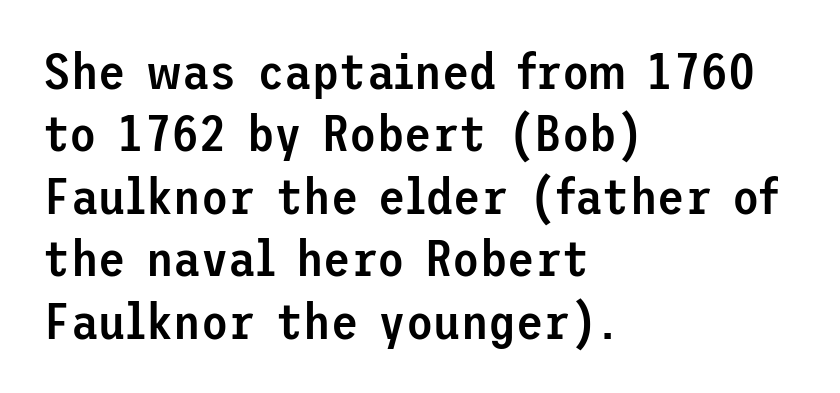
Q: Is the text bold? A: Semi-bold.
Q: Is the text italic (slanted)? A: No, it is upright.
Q: Is the typeface a serif or a sans-serif typeface? A: Sans-serif.
Q: Is the text underlined? A: No.
Q: How is the paragraph aligned? A: Left-aligned.
Q: Is the spacing between letters normal or unusually wide? A: Normal.
Q: Is the spacing between lines tight, normal or loose? A: Normal.
Q: Width (condensed, normal, or wide)? A: Normal.
Q: Stroke contrast? A: Low.
Q: x-height? A: Medium.
